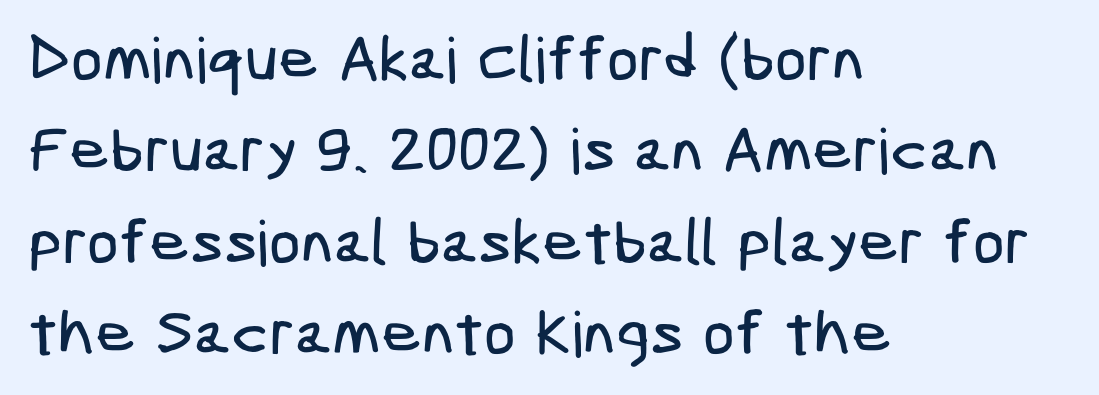
The image shows 63 px condensed sans-serif type; set left-aligned, normal line spacing (1.45x), normal letter spacing, not underlined; low stroke contrast and a medium x-height.
